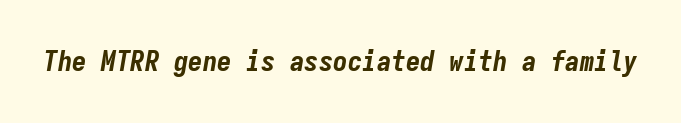
The image shows 29 px bold, condensed type, italic (leaning right), monospaced; set normal letter spacing, not underlined; low stroke contrast and a medium x-height.
